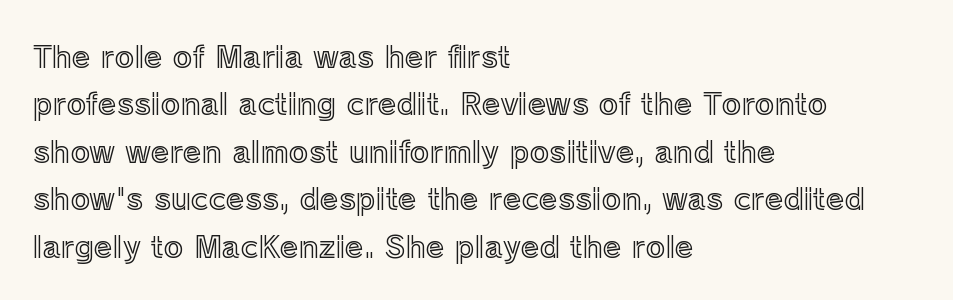
Q: Is the text italic (slanted)? A: No, it is upright.
Q: Is the text underlined? A: No.
Q: How is the paragraph aligned? A: Left-aligned.
Q: Is the spacing between letters normal or unusually wide? A: Normal.
Q: Is the spacing between lines tight, normal or loose? A: Normal.
Q: Width (condensed, normal, or wide)? A: Normal.
Q: x-height? A: Medium.
Q: Monospaced? A: No.
